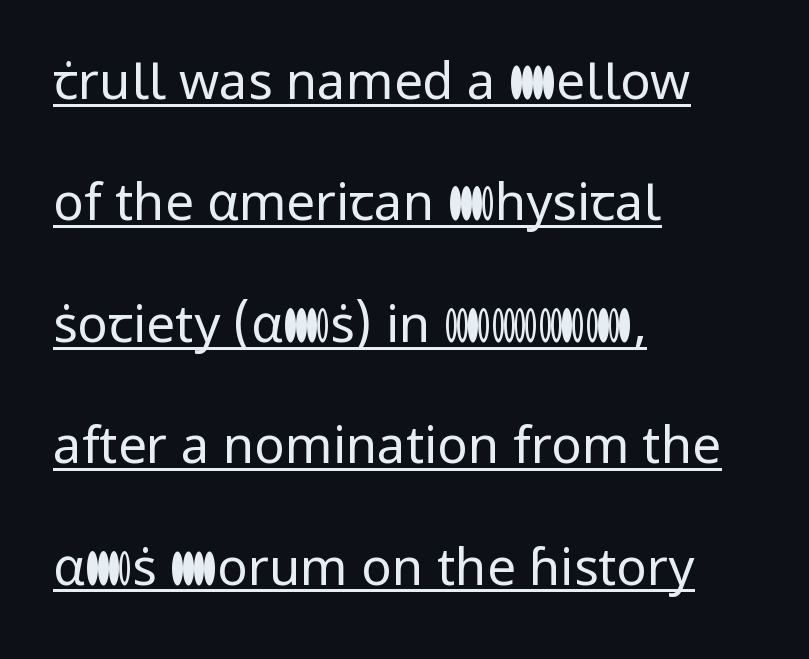
{"serif": "no", "italic": "no", "bold": "no", "weight": "regular", "width": "normal", "stroke_contrast": "low", "x_height": "medium", "monospaced": "no", "underline": "yes", "align": "left", "line_spacing": "loose", "line_spacing_ratio": 2.38, "letter_spacing": "normal", "letter_spacing_em": 0.0, "glyph_px": 51}
